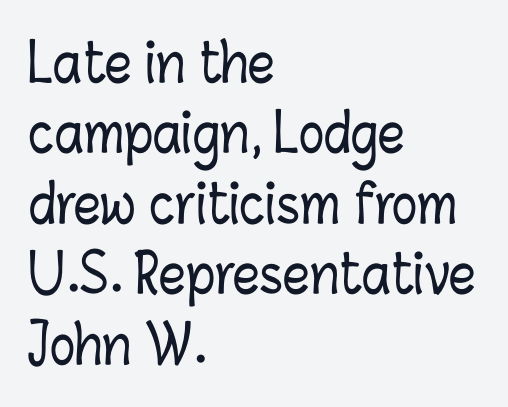
Q: Is the text italic (slanted)? A: No, it is upright.
Q: Is the text underlined? A: No.
Q: How is the paragraph aligned? A: Left-aligned.
Q: Is the spacing between letters normal or unusually wide? A: Normal.
Q: Is the spacing between lines tight, normal or loose? A: Normal.
Q: Width (condensed, normal, or wide)? A: Condensed.
Q: Stroke contrast? A: Low.
Q: x-height? A: Medium.
Q: Monospaced? A: No.
